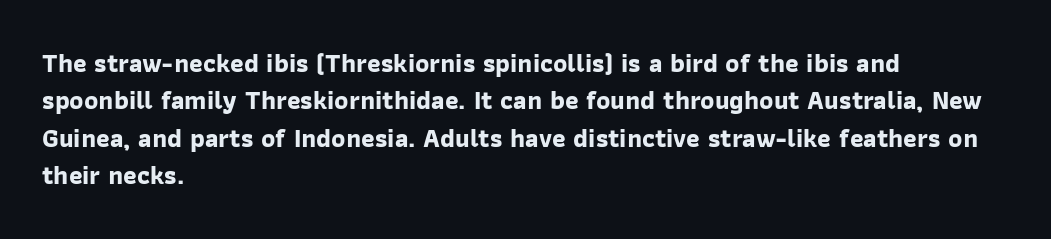
{"bold": "yes", "underline": "no", "align": "left", "line_spacing": "normal", "line_spacing_ratio": 1.44, "letter_spacing": "normal", "letter_spacing_em": 0.0, "glyph_px": 26}
